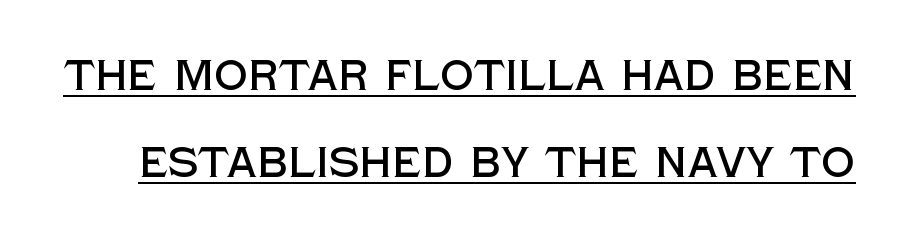
{"serif": "no", "italic": "no", "width": "normal", "x_height": "large", "monospaced": "no", "underline": "yes", "line_spacing": "loose", "line_spacing_ratio": 2.07, "letter_spacing": "normal", "letter_spacing_em": 0.0, "glyph_px": 42}
